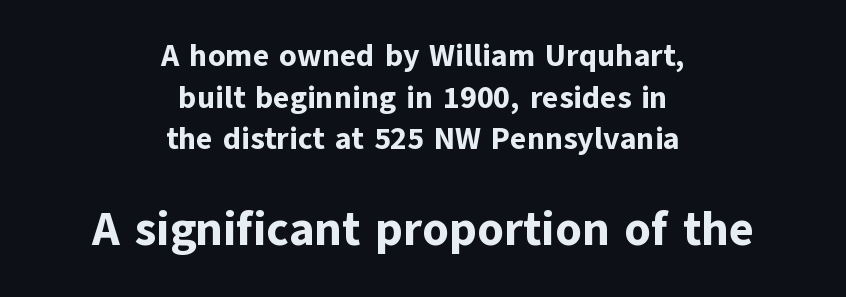
Q: Is the text bold? A: Yes.
Q: Is the text italic (slanted)? A: No, it is upright.
Q: Is the typeface a serif or a sans-serif typeface? A: Sans-serif.
Q: Is the text underlined? A: No.
Q: How is the paragraph aligned? A: Centered.
Q: Is the spacing between letters normal or unusually wide? A: Normal.
Q: Is the spacing between lines tight, normal or loose? A: Normal.
Q: Which block of text is set in a larger size, the first (top) or the second (bottom)? A: The second (bottom) one.
Q: Width (condensed, normal, or wide)? A: Normal.
Q: Stroke contrast? A: Low.
Q: x-height? A: Medium.
Q: Monospaced? A: No.
